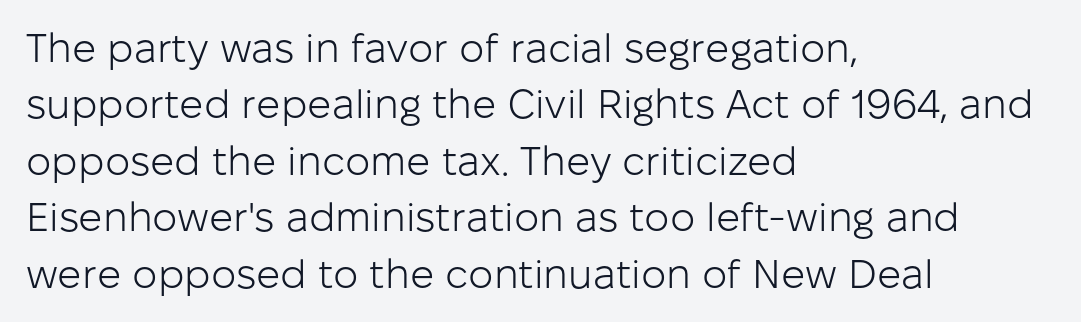
{"serif": "no", "italic": "no", "bold": "no", "weight": "light", "width": "normal", "stroke_contrast": "low", "x_height": "medium", "monospaced": "no", "underline": "no", "align": "left", "line_spacing": "normal", "line_spacing_ratio": 1.41, "letter_spacing": "normal", "letter_spacing_em": 0.0, "glyph_px": 40}
